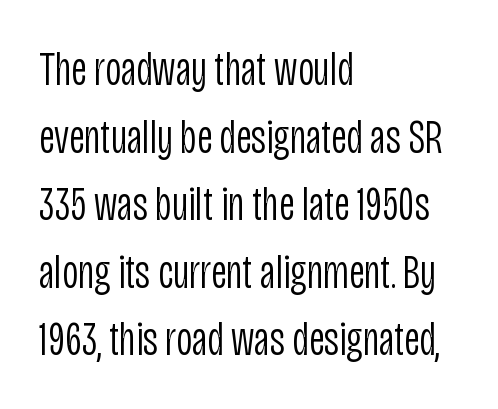
Counters stay open thanks to moderate or lighter strokes. Check under the words: just untouched page. Tracking value appears to be zero — textbook default spacing. Vertical strokes here are truly vertical. Is this a fixed-width face? No — the glyphs have proportional, varying widths.
